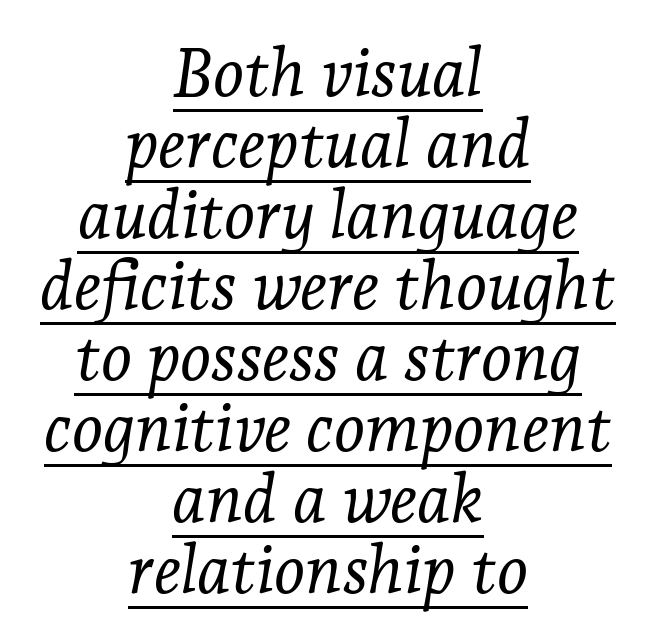
The image shows 67 px light serif type, italic (leaning right); set centered, tight line spacing (1.06x), normal letter spacing, underlined; low stroke contrast and a medium x-height.
